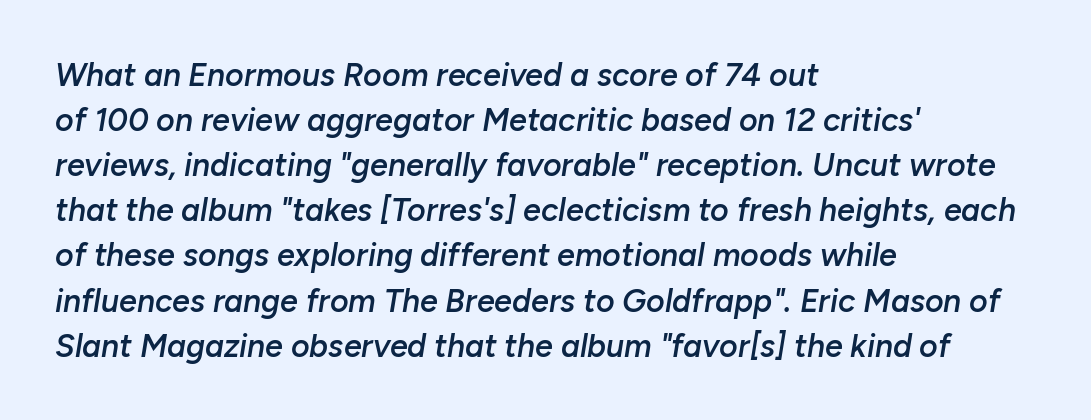
Q: Is the text bold? A: Semi-bold.
Q: Is the text italic (slanted)? A: Yes, it leans right by about 10 degrees.
Q: Is the text underlined? A: No.
Q: How is the paragraph aligned? A: Left-aligned.
Q: Is the spacing between letters normal or unusually wide? A: Normal.
Q: Is the spacing between lines tight, normal or loose? A: Normal.
Q: Width (condensed, normal, or wide)? A: Normal.
Q: Stroke contrast? A: Low.
Q: x-height? A: Medium.
Q: Monospaced? A: No.
